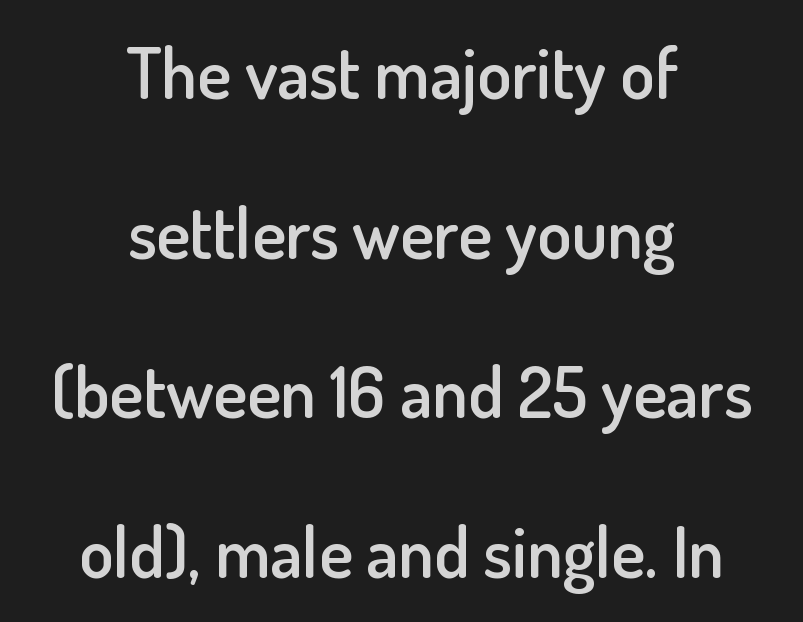
The image shows 70 px semibold sans-serif type, upright; set centered, loose line spacing (2.28x), normal letter spacing, not underlined; low stroke contrast and a small x-height.
